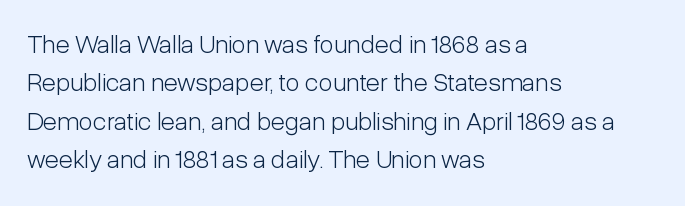
Q: Is the text bold? A: No.
Q: Is the text italic (slanted)? A: No, it is upright.
Q: Is the text underlined? A: No.
Q: How is the paragraph aligned? A: Left-aligned.
Q: Is the spacing between letters normal or unusually wide? A: Normal.
Q: Is the spacing between lines tight, normal or loose? A: Normal.
